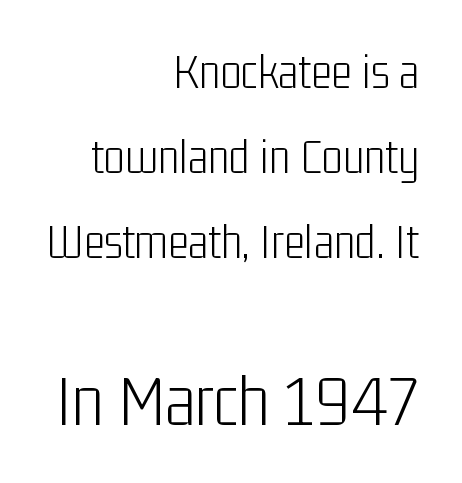
The image shows 75 px light, condensed sans-serif type, upright; set right-aligned, normal line spacing (1.7x), normal letter spacing, not underlined; the second (bottom) block is 1.5x larger; low stroke contrast and a medium x-height.
